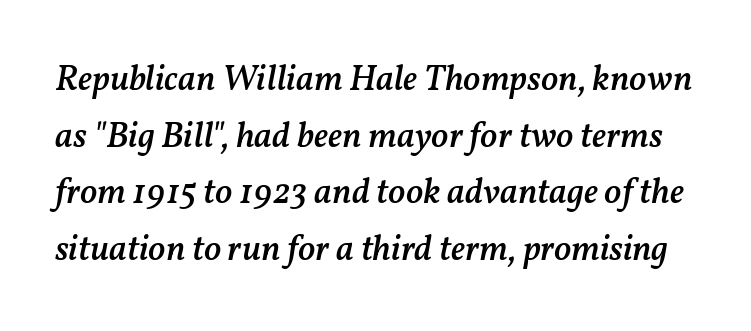
{"italic": "yes", "lean": "right", "slant_degrees": 11, "bold": "semi", "weight": "semibold", "width": "normal", "stroke_contrast": "medium", "x_height": "medium", "monospaced": "no", "underline": "no", "line_spacing": "normal", "line_spacing_ratio": 1.57, "letter_spacing": "normal", "letter_spacing_em": 0.0, "glyph_px": 36}
